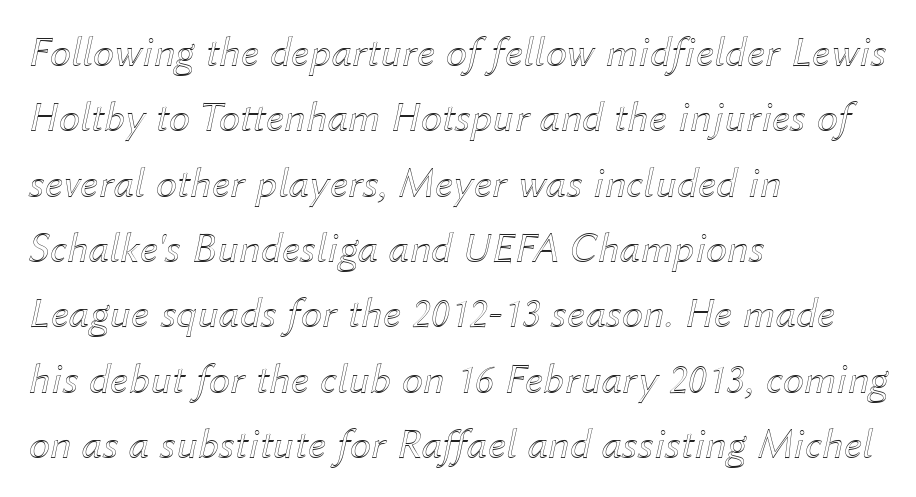
The image shows 43 px text type, italic (leaning right); set left-aligned, normal line spacing (1.52x), normal letter spacing, not underlined; a medium x-height.
